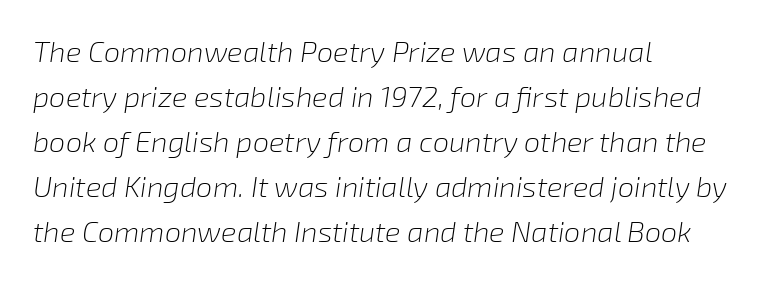
Words float on clear page, feet unadorned. One glance says typical: line gaps are just what's usual. This sample is left-justified, so line endings fall wherever the words run out. Think of a printed novel: that variable character pitch is what you see here.
